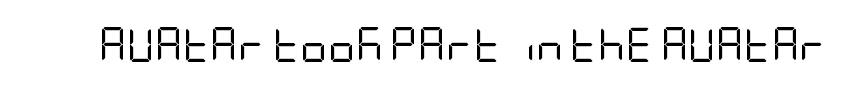
{"serif": "no", "italic": "no", "bold": "no", "weight": "regular", "width": "condensed", "stroke_contrast": "low", "x_height": "large", "underline": "no", "letter_spacing": "normal", "letter_spacing_em": 0.0, "glyph_px": 34}
